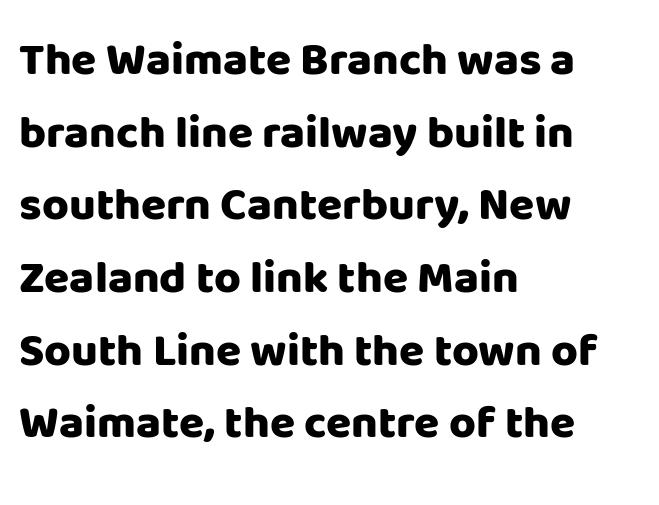
Q: Is the text bold? A: Yes.
Q: Is the text italic (slanted)? A: No, it is upright.
Q: Is the typeface a serif or a sans-serif typeface? A: Sans-serif.
Q: Is the text underlined? A: No.
Q: How is the paragraph aligned? A: Left-aligned.
Q: Is the spacing between letters normal or unusually wide? A: Normal.
Q: Is the spacing between lines tight, normal or loose? A: Normal.
Q: Width (condensed, normal, or wide)? A: Normal.
Q: Stroke contrast? A: Low.
Q: x-height? A: Large.
Q: Monospaced? A: No.
